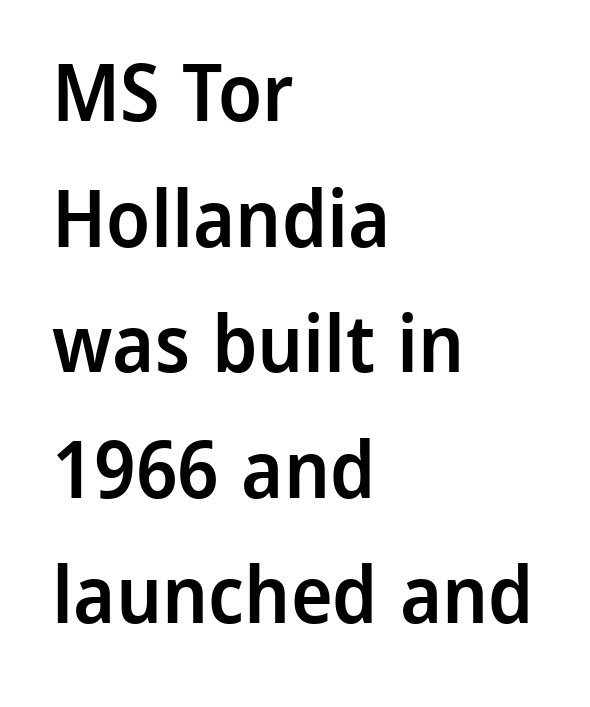
This sample uses plain, unmodified letter spacing. The font is running at a semibold setting, under full bold. The rendering uses a moderate line-height, typical for paragraphs. Looks like regular typesetting: each glyph gets only the width it needs. The gap between lines stays unmarked. Is there any slant? The stems are plumb.
